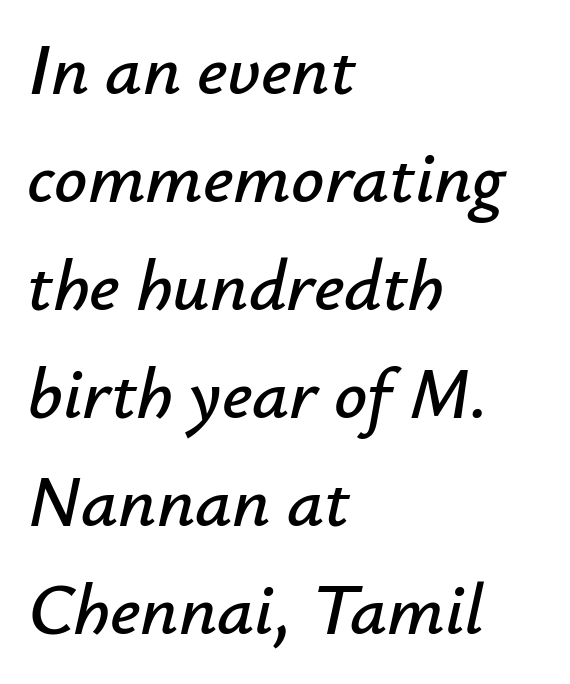
The image shows 73 px text type, italic (leaning right); set left-aligned, normal line spacing (1.48x), normal letter spacing, not underlined; low stroke contrast and a small x-height.
